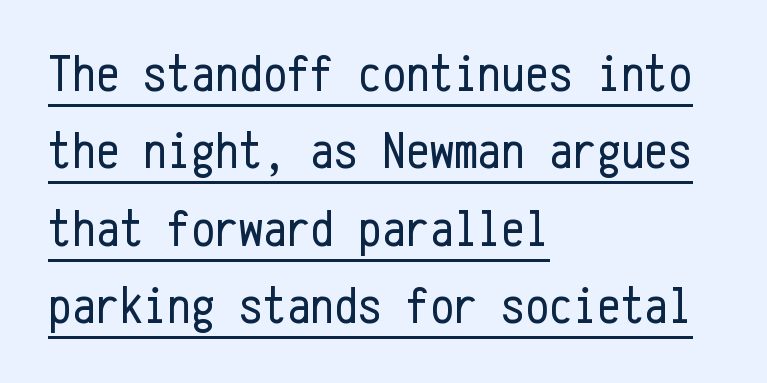
Q: Is the text bold? A: No.
Q: Is the text italic (slanted)? A: No, it is upright.
Q: Is the typeface a serif or a sans-serif typeface? A: Sans-serif.
Q: Is the text underlined? A: Yes.
Q: How is the paragraph aligned? A: Left-aligned.
Q: Is the spacing between letters normal or unusually wide? A: Normal.
Q: Is the spacing between lines tight, normal or loose? A: Normal.
Q: Width (condensed, normal, or wide)? A: Condensed.
Q: Stroke contrast? A: Low.
Q: x-height? A: Medium.
Q: Monospaced? A: Yes.
